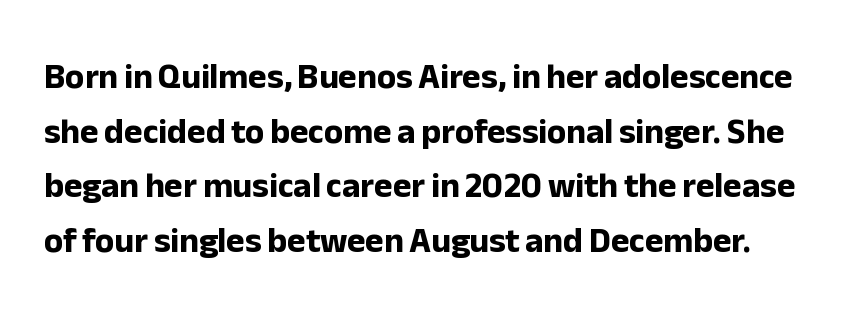
The image shows 35 px bold sans-serif type, upright; set normal line spacing (1.56x), normal letter spacing, not underlined; low stroke contrast and a medium x-height.
